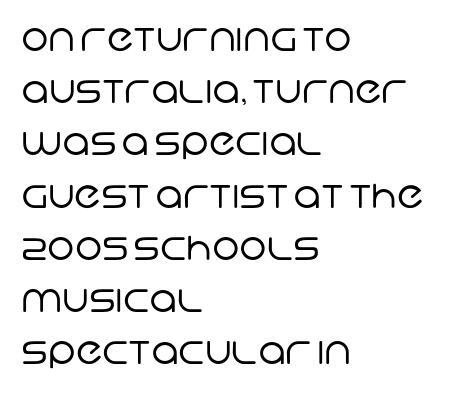
The image shows 37 px regular-weight sans-serif type; set left-aligned, normal line spacing (1.41x), normal letter spacing, not underlined; low stroke contrast and a large x-height.
